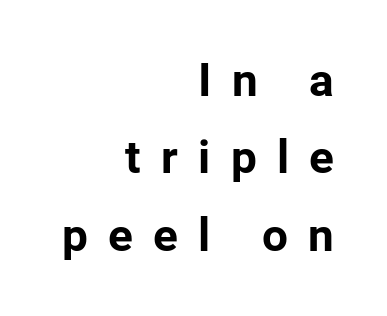
The image shows 46 px bold sans-serif type, upright; set right-aligned, normal line spacing (1.68x), unusually wide letter spacing (+0.44 em), not underlined; low stroke contrast and a medium x-height.
